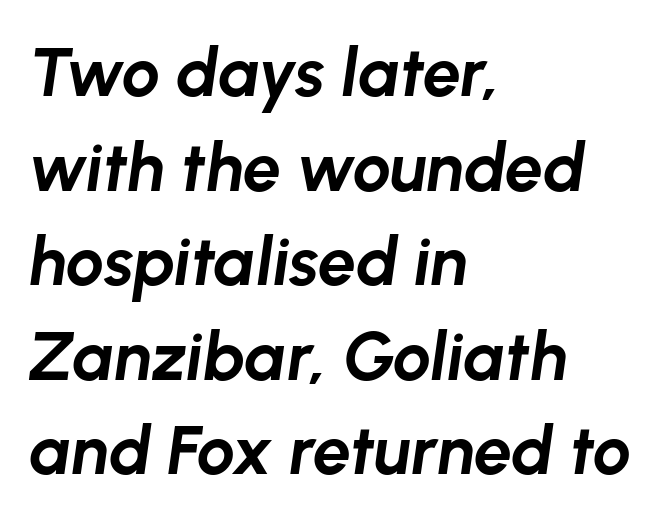
Q: Is the text bold? A: Yes.
Q: Is the text italic (slanted)? A: Yes, it leans right by about 8 degrees.
Q: Is the text underlined? A: No.
Q: How is the paragraph aligned? A: Left-aligned.
Q: Is the spacing between letters normal or unusually wide? A: Normal.
Q: Is the spacing between lines tight, normal or loose? A: Normal.
Q: Width (condensed, normal, or wide)? A: Normal.
Q: Stroke contrast? A: Low.
Q: x-height? A: Medium.
Q: Monospaced? A: No.
